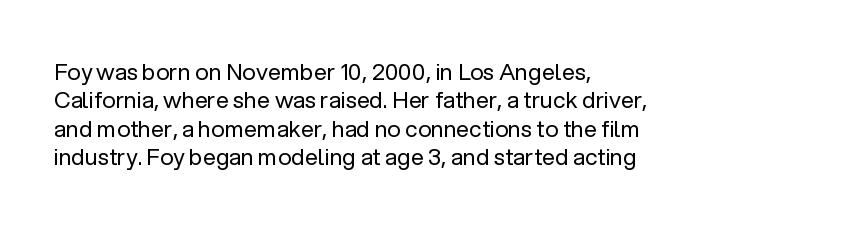
The image shows 23 px text type, upright; set left-aligned, line spacing 1.23x, normal letter spacing, not underlined.
